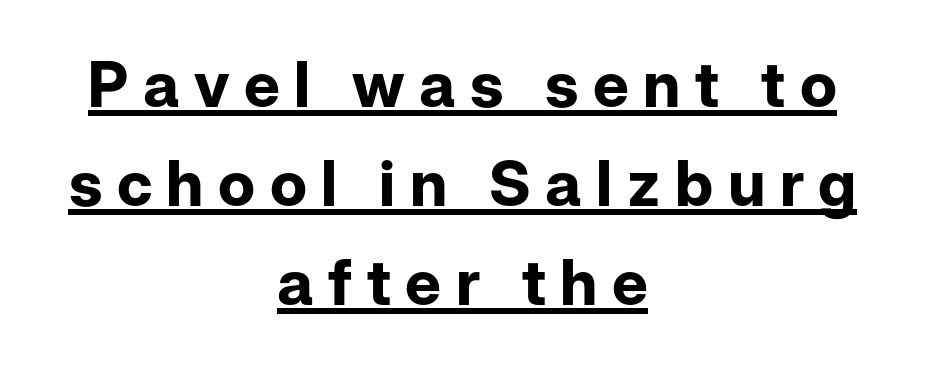
Q: Is the text bold? A: Yes.
Q: Is the text italic (slanted)? A: No, it is upright.
Q: Is the typeface a serif or a sans-serif typeface? A: Sans-serif.
Q: Is the text underlined? A: Yes.
Q: How is the paragraph aligned? A: Centered.
Q: Is the spacing between letters normal or unusually wide? A: Unusually wide.
Q: Is the spacing between lines tight, normal or loose? A: Normal.
Q: Width (condensed, normal, or wide)? A: Normal.
Q: Stroke contrast? A: Low.
Q: x-height? A: Medium.
Q: Monospaced? A: No.
